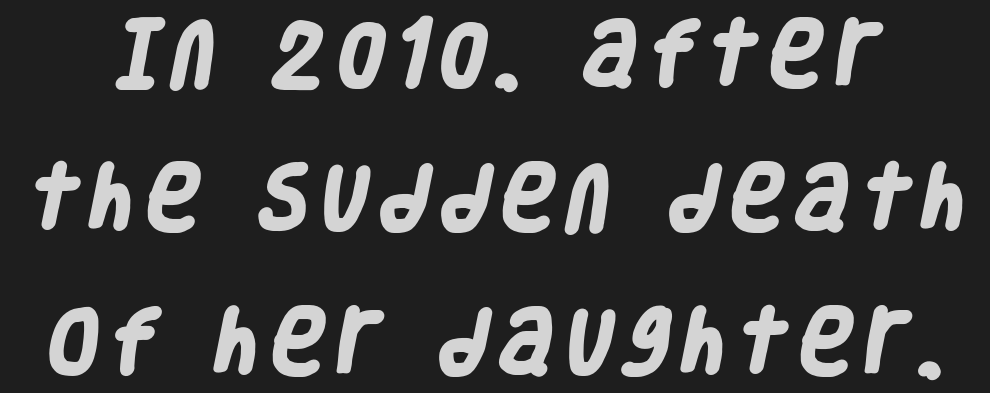
{"serif": "no", "bold": "yes", "weight": "heavy", "width": "condensed", "stroke_contrast": "low", "x_height": "large", "monospaced": "no", "underline": "no", "line_spacing": "loose", "line_spacing_ratio": 2.03, "letter_spacing": "wide", "letter_spacing_em": 0.2, "glyph_px": 71}
